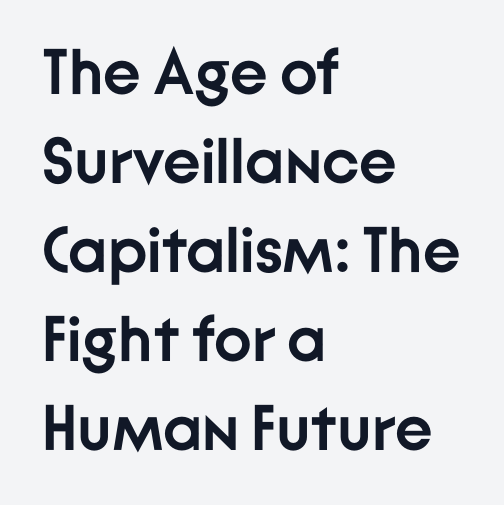
Q: Is the text bold? A: Yes.
Q: Is the text italic (slanted)? A: No, it is upright.
Q: Is the typeface a serif or a sans-serif typeface? A: Sans-serif.
Q: Is the text underlined? A: No.
Q: How is the paragraph aligned? A: Left-aligned.
Q: Is the spacing between letters normal or unusually wide? A: Normal.
Q: Is the spacing between lines tight, normal or loose? A: Normal.
Q: Width (condensed, normal, or wide)? A: Normal.
Q: Stroke contrast? A: Low.
Q: x-height? A: Medium.
Q: Monospaced? A: No.
